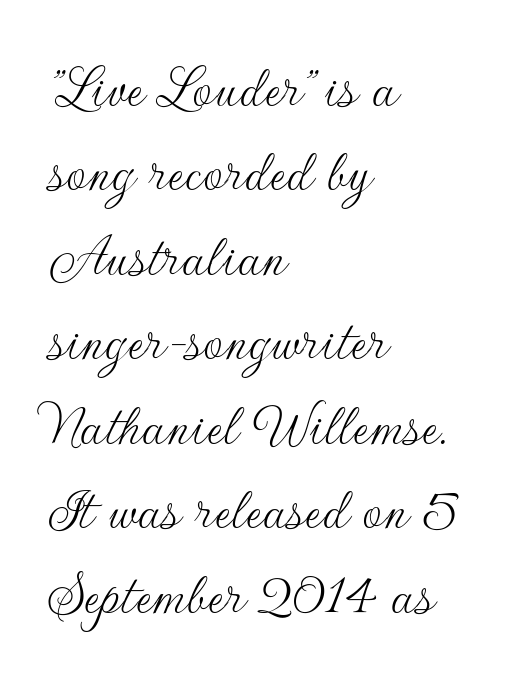
Normally led — the rows are evenly, conventionally spaced. Where is the straight margin? On the left. The face looks like a standard text weight, possibly lighter.
